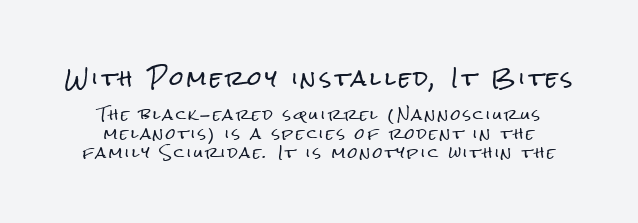
Does the leading feel generous? No, just average. Horizontal alignment here is central, giving a formal, balanced look. Unmarked baselines from the first word to the last. These lines were composed using upright roman letters. Visually, the top section dominates because its glyphs are scaled up.
